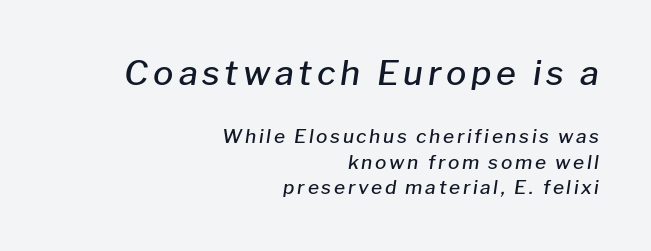
The image shows 34 px semibold type, italic (leaning right); set right-aligned, normal line spacing (1.33x), not underlined; the first (top) block is 1.79x larger; low stroke contrast and a medium x-height.
